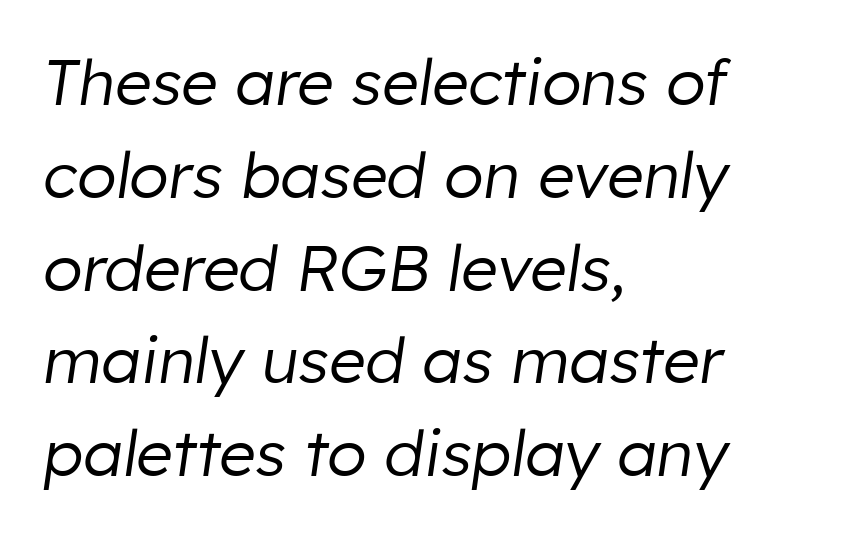
{"italic": "yes", "lean": "right", "slant_degrees": 8, "bold": "no", "weight": "regular", "width": "normal", "stroke_contrast": "low", "x_height": "medium", "monospaced": "no", "underline": "no", "align": "left", "line_spacing": "normal", "line_spacing_ratio": 1.45, "letter_spacing": "normal", "letter_spacing_em": 0.0, "glyph_px": 64}
